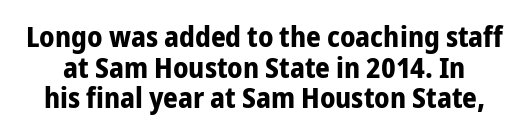
{"serif": "no", "italic": "no", "bold": "yes", "weight": "bold", "width": "condensed", "stroke_contrast": "low", "x_height": "medium", "monospaced": "no", "underline": "no", "line_spacing": "tight", "line_spacing_ratio": 1.06, "letter_spacing": "normal", "letter_spacing_em": 0.0, "glyph_px": 29}
